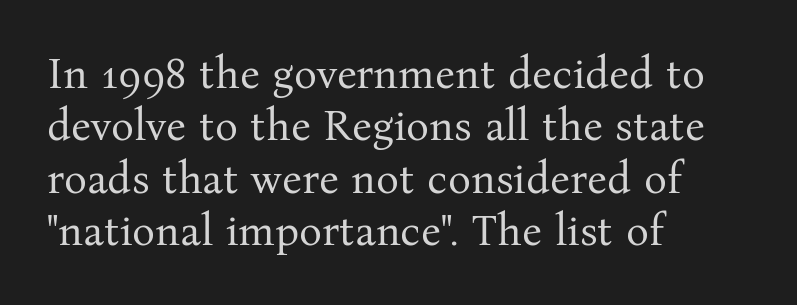
Q: Is the text bold? A: No.
Q: Is the text italic (slanted)? A: No, it is upright.
Q: Is the typeface a serif or a sans-serif typeface? A: Serif.
Q: Is the text underlined? A: No.
Q: How is the paragraph aligned? A: Left-aligned.
Q: Is the spacing between letters normal or unusually wide? A: Normal.
Q: Width (condensed, normal, or wide)? A: Normal.
Q: Stroke contrast? A: Medium.
Q: x-height? A: Medium.
Q: Monospaced? A: No.
